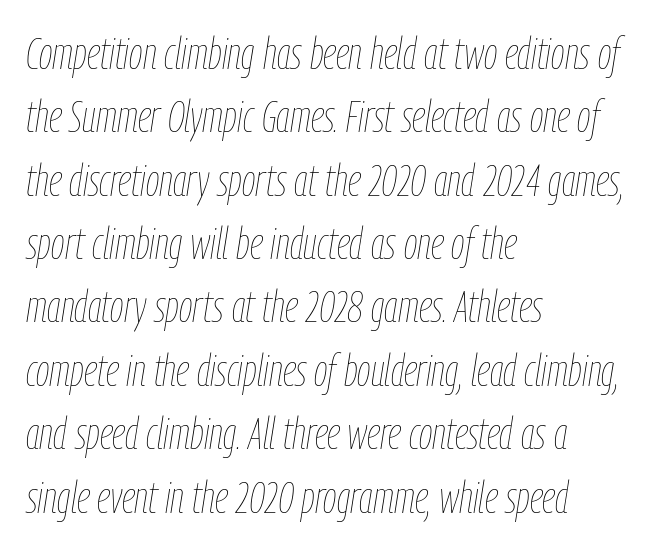
The image shows 44 px thin, condensed type, italic (leaning right); set left-aligned, normal line spacing (1.44x), normal letter spacing, not underlined; low stroke contrast and a medium x-height.
